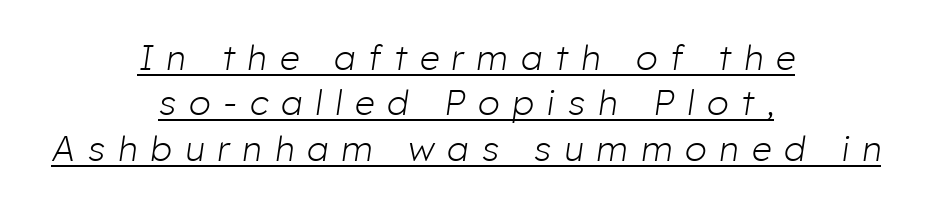
{"italic": "yes", "lean": "right", "slant_degrees": 8, "bold": "no", "weight": "light", "width": "normal", "stroke_contrast": "low", "x_height": "medium", "monospaced": "no", "underline": "yes", "align": "center", "line_spacing": "normal", "line_spacing_ratio": 1.3, "letter_spacing": "wide", "letter_spacing_em": 0.37, "glyph_px": 35}
